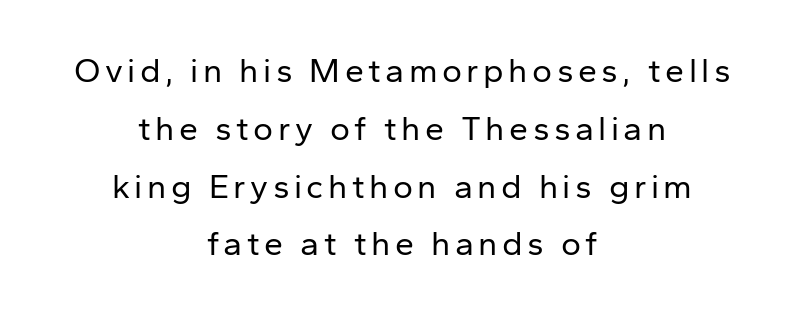
The strip under each line holds only bare page. Line starts and ends both wander, symmetrically. Is this a fixed-width face? No — the glyphs have proportional, varying widths. These lines are composed in type without serifs.
